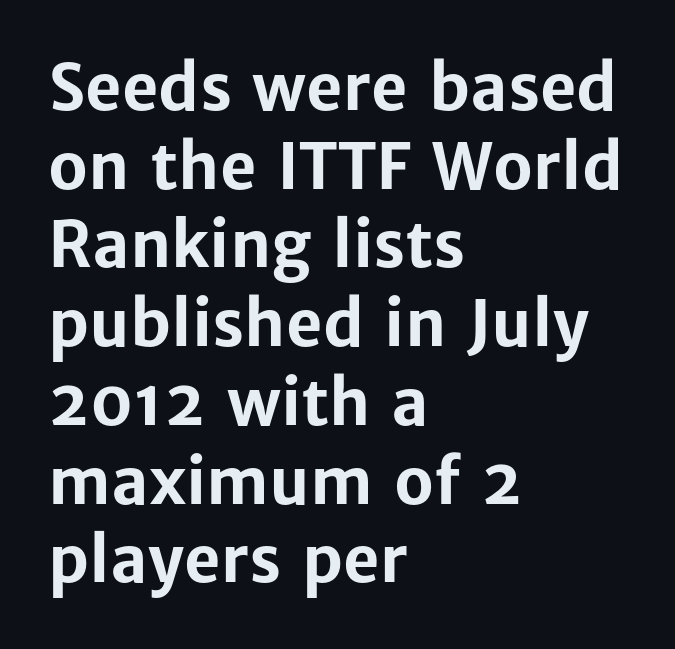
The glyphs in this specimen are sans serif. Is the type bold? Yes — the strokes are clearly thick and heavy. Plain, unruled lines of type. Whoever set this chose a conventional vertical rhythm. Quick note: not italic, upright.
